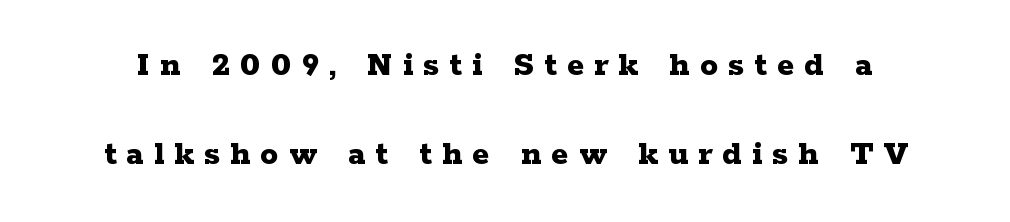
The image shows 36 px bold, wide serif type, upright; set loose line spacing (2.48x), unusually wide letter spacing (+0.28 em), not underlined; low stroke contrast and a medium x-height.
